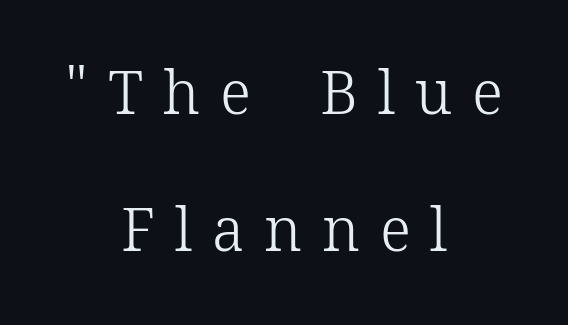
Q: Is the text bold? A: No.
Q: Is the text italic (slanted)? A: No, it is upright.
Q: Is the typeface a serif or a sans-serif typeface? A: Serif.
Q: Is the text underlined? A: No.
Q: How is the paragraph aligned? A: Centered.
Q: Is the spacing between letters normal or unusually wide? A: Unusually wide.
Q: Is the spacing between lines tight, normal or loose? A: Loose.
Q: Width (condensed, normal, or wide)? A: Normal.
Q: Stroke contrast? A: Low.
Q: x-height? A: Medium.
Q: Monospaced? A: No.
